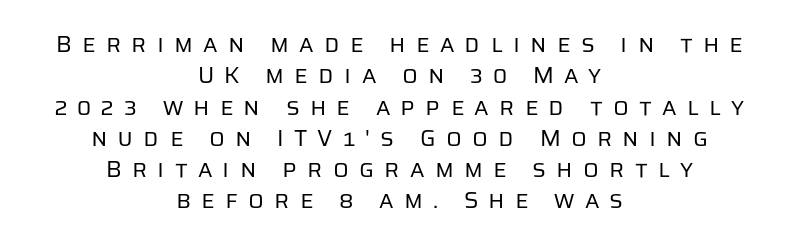
The image shows 23 px text type, upright; set centered, normal line spacing (1.36x), unusually wide letter spacing (+0.44 em), not underlined.
